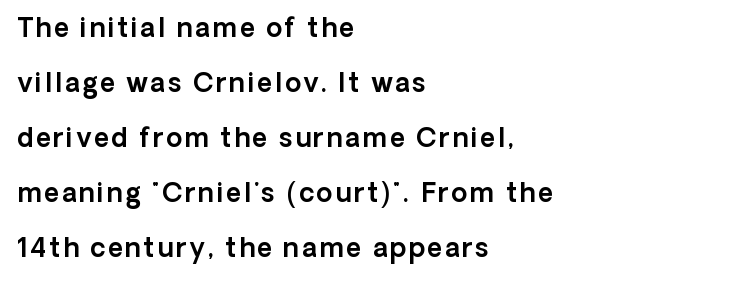
{"italic": "no", "underline": "no", "align": "left", "line_spacing": "loose", "line_spacing_ratio": 2.12, "glyph_px": 26}
